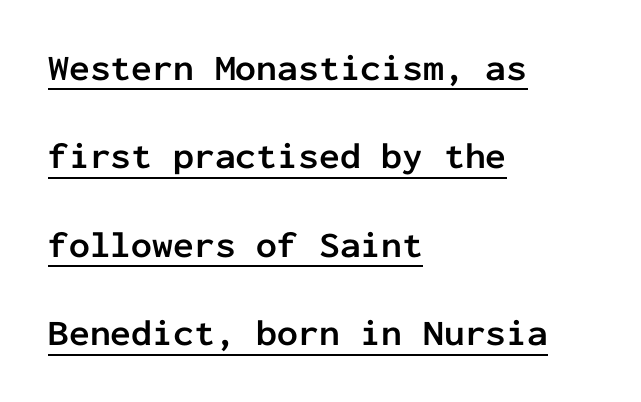
Q: Is the text bold? A: Yes.
Q: Is the text italic (slanted)? A: No, it is upright.
Q: Is the typeface a serif or a sans-serif typeface? A: Sans-serif.
Q: Is the text underlined? A: Yes.
Q: How is the paragraph aligned? A: Left-aligned.
Q: Is the spacing between letters normal or unusually wide? A: Normal.
Q: Is the spacing between lines tight, normal or loose? A: Loose.
Q: Width (condensed, normal, or wide)? A: Normal.
Q: Stroke contrast? A: Low.
Q: x-height? A: Medium.
Q: Monospaced? A: Yes.
